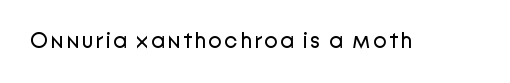
Q: Is the text bold? A: No.
Q: Is the text italic (slanted)? A: No, it is upright.
Q: Is the text underlined? A: No.
